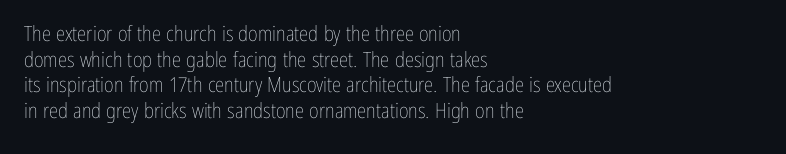
The image shows 21 px text type, upright; set left-aligned, line spacing 1.22x, normal letter spacing, not underlined.
